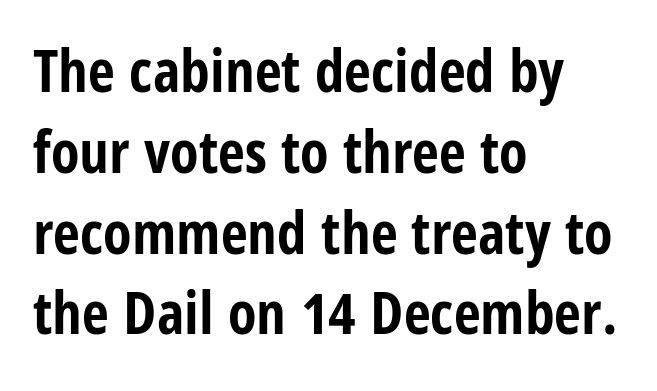
{"serif": "no", "italic": "no", "bold": "yes", "weight": "bold", "width": "condensed", "stroke_contrast": "low", "x_height": "large", "monospaced": "no", "underline": "no", "align": "left", "line_spacing": "normal", "line_spacing_ratio": 1.37, "letter_spacing": "normal", "letter_spacing_em": 0.0, "glyph_px": 59}
